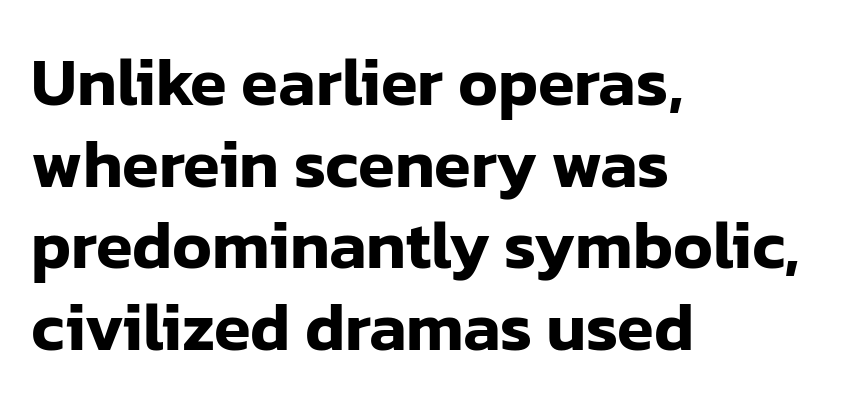
Q: Is the text italic (slanted)? A: No, it is upright.
Q: Is the typeface a serif or a sans-serif typeface? A: Sans-serif.
Q: Is the text underlined? A: No.
Q: How is the paragraph aligned? A: Left-aligned.
Q: Is the spacing between letters normal or unusually wide? A: Normal.
Q: Width (condensed, normal, or wide)? A: Normal.
Q: Stroke contrast? A: Low.
Q: x-height? A: Medium.
Q: Monospaced? A: No.
